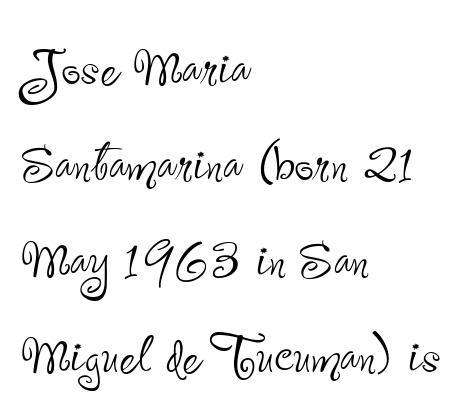
{"serif": "no", "bold": "no", "weight": "thin", "width": "condensed", "stroke_contrast": "low", "x_height": "small", "monospaced": "no", "underline": "no", "align": "left", "line_spacing": "normal", "line_spacing_ratio": 1.41, "letter_spacing": "normal", "letter_spacing_em": 0.0, "glyph_px": 68}
